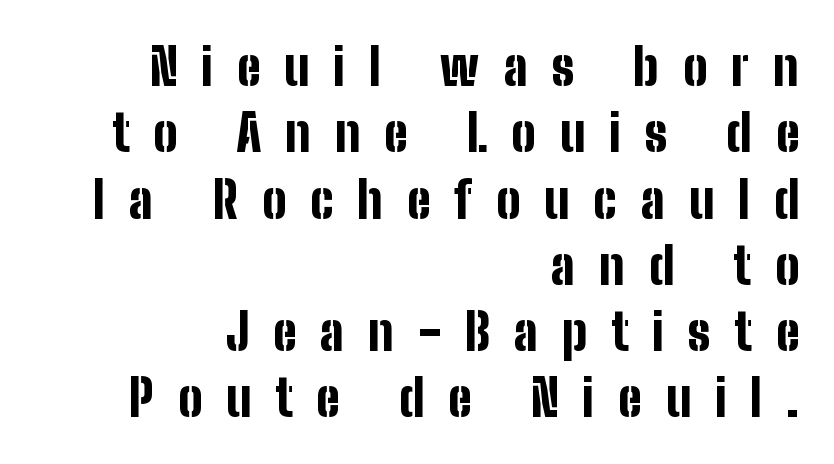
Do the characters align in a grid? No, the font is proportional. A normal amount of white space separates one row of letters from the next. The glyphs have the mass of a bold cut. Italic? Not at all — the glyphs are vertical.
